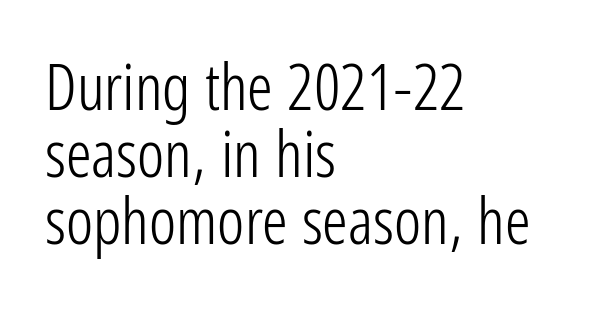
Reading down the column, the eye jumps only a short way to each next line. This sample is left-justified, so line endings fall wherever the words run out. Heft: none added — not bold. The face used here is rendered with its standard letterfit.
